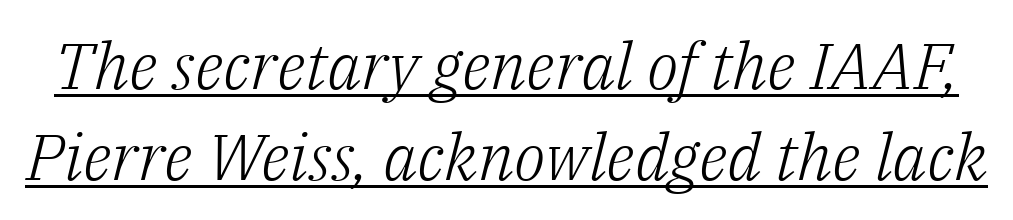
{"serif": "yes", "italic": "yes", "lean": "right", "slant_degrees": 14, "bold": "no", "weight": "light", "width": "normal", "stroke_contrast": "low", "x_height": "medium", "monospaced": "no", "underline": "yes", "line_spacing": "normal", "line_spacing_ratio": 1.4, "letter_spacing": "normal", "letter_spacing_em": 0.0, "glyph_px": 65}
